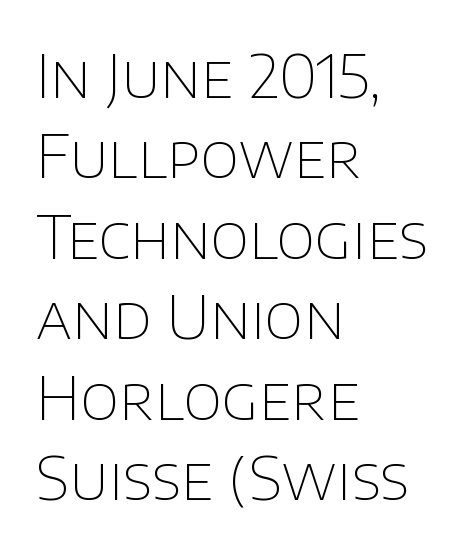
The image shows 60 px thin sans-serif type, upright; set left-aligned, normal line spacing (1.34x), normal letter spacing, not underlined; low stroke contrast and a large x-height.
